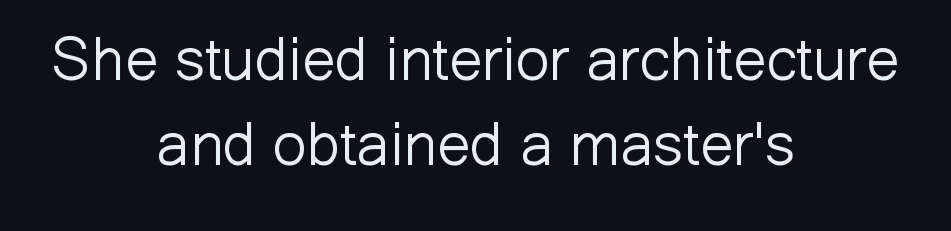
Q: Is the text bold? A: No.
Q: Is the text italic (slanted)? A: No, it is upright.
Q: Is the typeface a serif or a sans-serif typeface? A: Sans-serif.
Q: Is the text underlined? A: No.
Q: How is the paragraph aligned? A: Centered.
Q: Is the spacing between letters normal or unusually wide? A: Normal.
Q: Is the spacing between lines tight, normal or loose? A: Normal.
Q: Width (condensed, normal, or wide)? A: Normal.
Q: Stroke contrast? A: Low.
Q: x-height? A: Medium.
Q: Monospaced? A: No.
